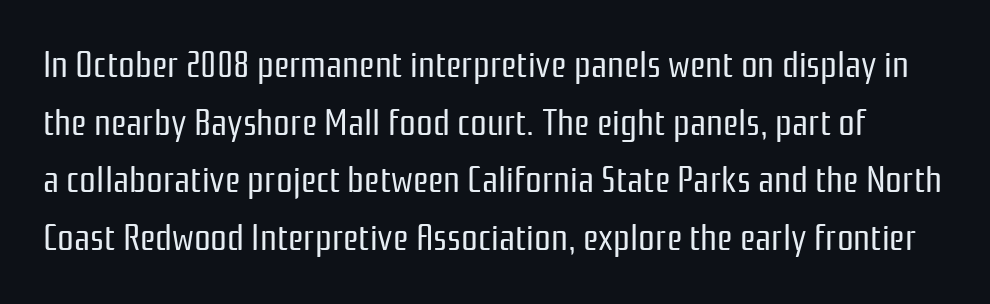
The face looks like a standard text weight, possibly lighter. Unlike italic type, these characters show no tilt at all. What kind of face is this? One without serifs — a sans. The baseline area is clear.
